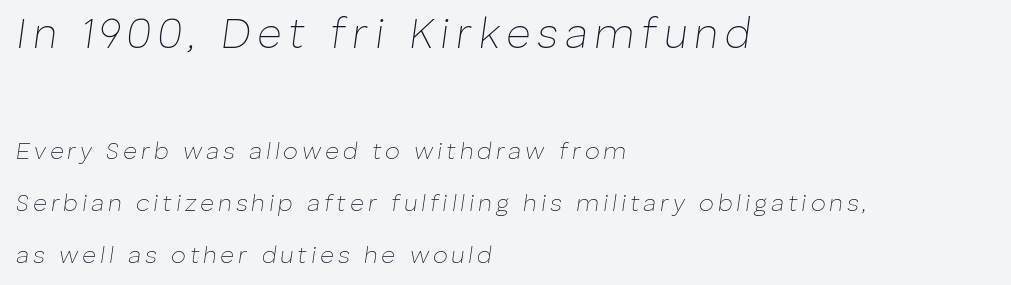
{"italic": "yes", "lean": "right", "slant_degrees": 8, "bold": "no", "weight": "thin", "width": "normal", "stroke_contrast": "low", "x_height": "medium", "monospaced": "no", "underline": "no", "align": "left", "line_spacing": "loose", "line_spacing_ratio": 2.16, "larger_block": "first", "size_ratio": 1.75, "glyph_px": 42}
